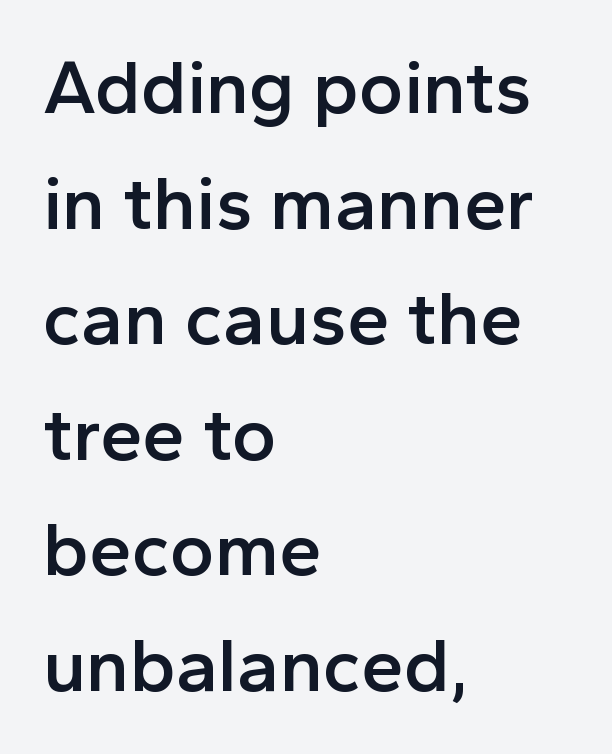
{"serif": "no", "italic": "no", "bold": "semi", "weight": "semibold", "width": "normal", "x_height": "medium", "monospaced": "no", "underline": "no", "align": "left", "line_spacing": "normal", "line_spacing_ratio": 1.52, "letter_spacing": "normal", "letter_spacing_em": 0.0, "glyph_px": 76}
